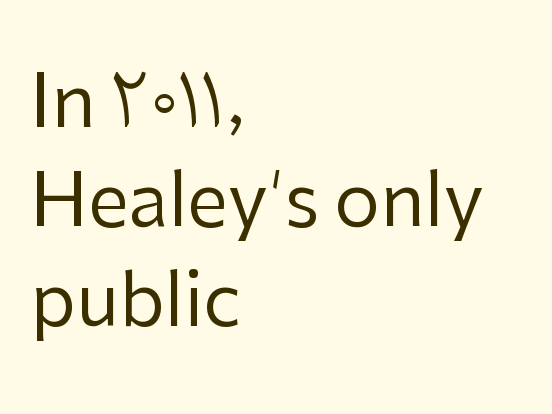
{"serif": "no", "italic": "no", "bold": "no", "weight": "regular", "width": "normal", "stroke_contrast": "low", "x_height": "medium", "monospaced": "no", "underline": "no", "align": "left", "line_spacing": "normal", "line_spacing_ratio": 1.36, "letter_spacing": "normal", "letter_spacing_em": 0.0, "glyph_px": 73}
